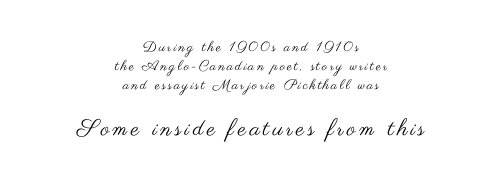
The typesetting does not lean heavy: it is not bold. Reading down the block, each line starts at a different indent, mirrored at its end. Letters rest on an invisible, unmarked baseline. The line-height multiplier appears to be the usual default.
